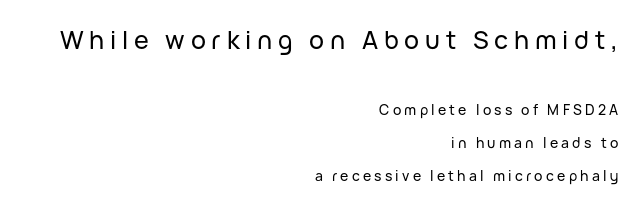
The image shows 25 px text type, upright; set right-aligned, loose line spacing (2.34x), unusually wide letter spacing (+0.23 em), not underlined; the first (top) block is 1.79x larger.
